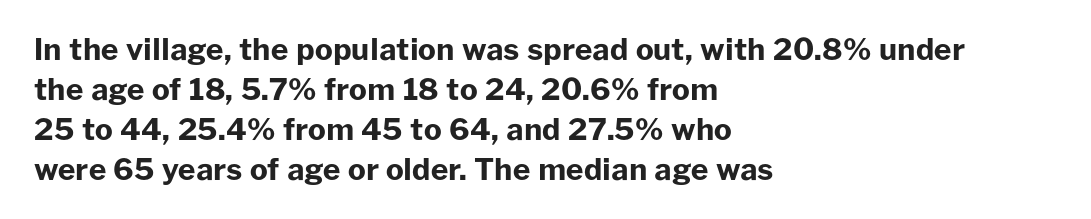
The image shows 30 px bold sans-serif type, upright; set left-aligned, normal line spacing (1.33x), normal letter spacing, not underlined; low stroke contrast and a medium x-height.
